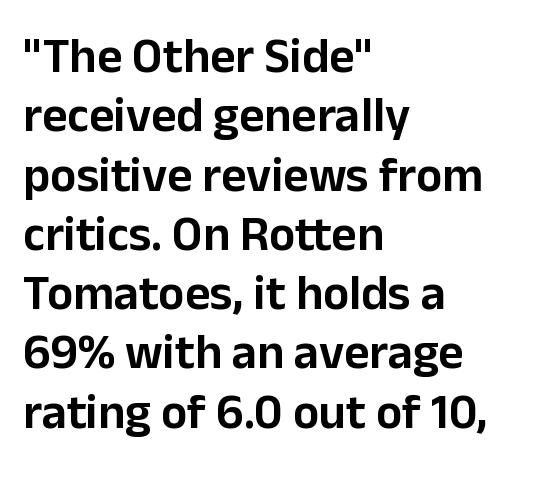
{"serif": "no", "italic": "no", "width": "normal", "stroke_contrast": "low", "x_height": "medium", "monospaced": "no", "underline": "no", "align": "left", "line_spacing_ratio": 1.21, "letter_spacing": "normal", "letter_spacing_em": 0.0, "glyph_px": 49}
